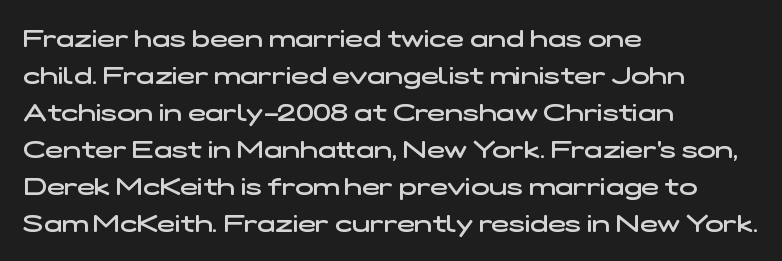
{"bold": "semi", "underline": "no", "align": "left", "line_spacing": "normal", "line_spacing_ratio": 1.54, "letter_spacing": "normal", "letter_spacing_em": 0.0, "glyph_px": 24}
